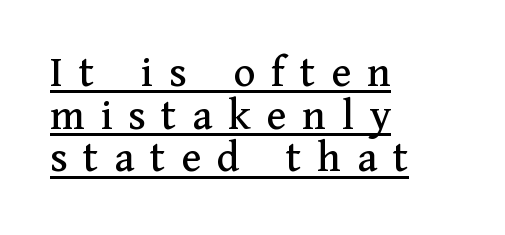
{"serif": "yes", "italic": "no", "width": "normal", "stroke_contrast": "medium", "x_height": "medium", "monospaced": "no", "underline": "yes", "align": "left", "line_spacing": "tight", "line_spacing_ratio": 0.95, "letter_spacing": "wide", "letter_spacing_em": 0.35, "glyph_px": 45}
